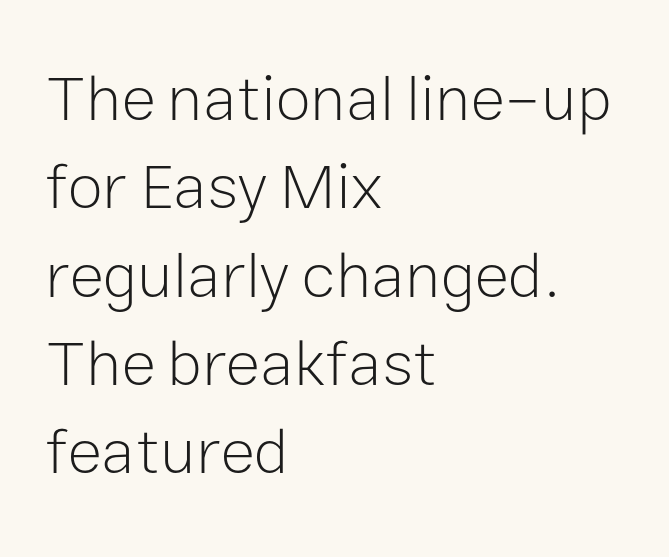
Upright lettering throughout. Check where the strokes stop: nothing finishes them off — pure sans. Notice how descenders clear the ascenders below comfortably — that's standard leading. The foot of each line stays bare and open. You could not count columns in this text — the font is proportionally spaced. Spacing between characters is what you'd get straight out of the box.
